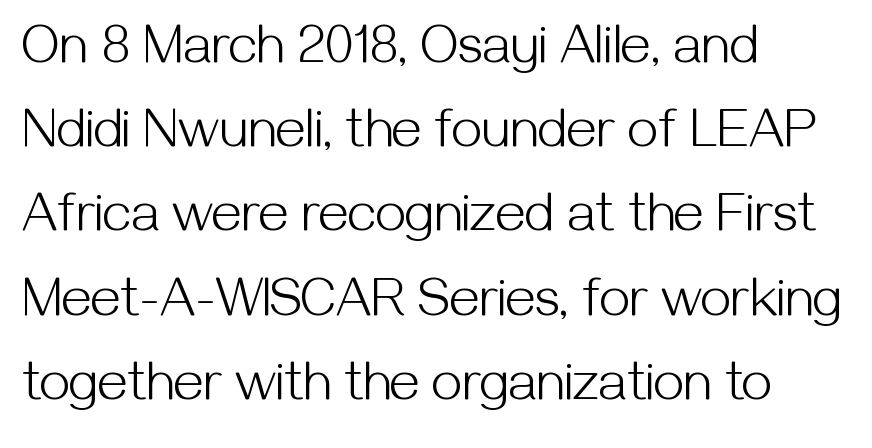
{"serif": "no", "italic": "no", "bold": "no", "weight": "light", "width": "normal", "stroke_contrast": "medium", "x_height": "medium", "monospaced": "no", "underline": "no", "align": "left", "line_spacing": "normal", "line_spacing_ratio": 1.56, "letter_spacing": "normal", "letter_spacing_em": 0.0, "glyph_px": 54}
